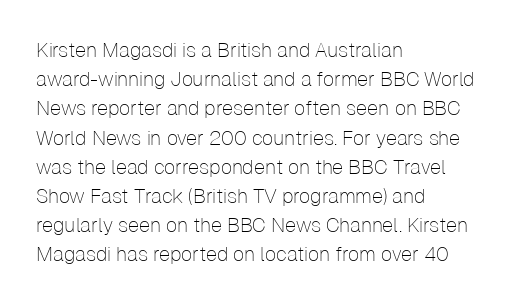
Q: Is the text bold? A: No.
Q: Is the text italic (slanted)? A: No, it is upright.
Q: Is the text underlined? A: No.
Q: How is the paragraph aligned? A: Left-aligned.
Q: Is the spacing between letters normal or unusually wide? A: Normal.
Q: Is the spacing between lines tight, normal or loose? A: Normal.
